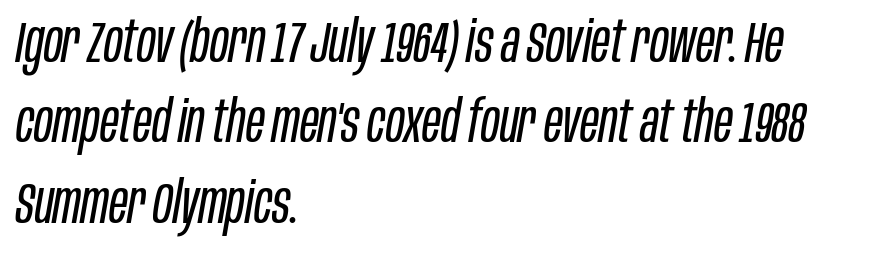
The image shows 57 px regular-weight, condensed type, italic (leaning right); set left-aligned, normal line spacing (1.41x), normal letter spacing, not underlined; low stroke contrast and a large x-height.
